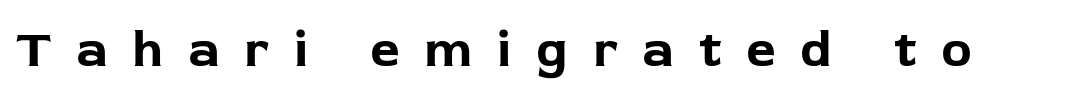
The image shows 52 px bold sans-serif type, upright; set unusually wide letter spacing (+0.47 em), not underlined; low stroke contrast and a medium x-height.
